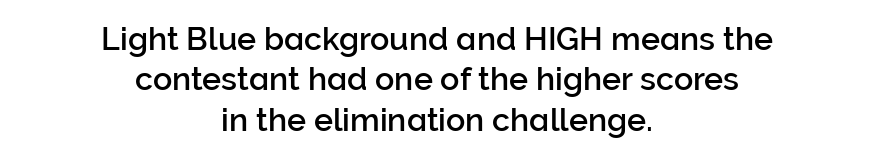
{"serif": "no", "italic": "no", "width": "normal", "stroke_contrast": "low", "x_height": "medium", "monospaced": "no", "underline": "no", "align": "center", "line_spacing": "normal", "line_spacing_ratio": 1.26, "letter_spacing": "normal", "letter_spacing_em": 0.0, "glyph_px": 32}
